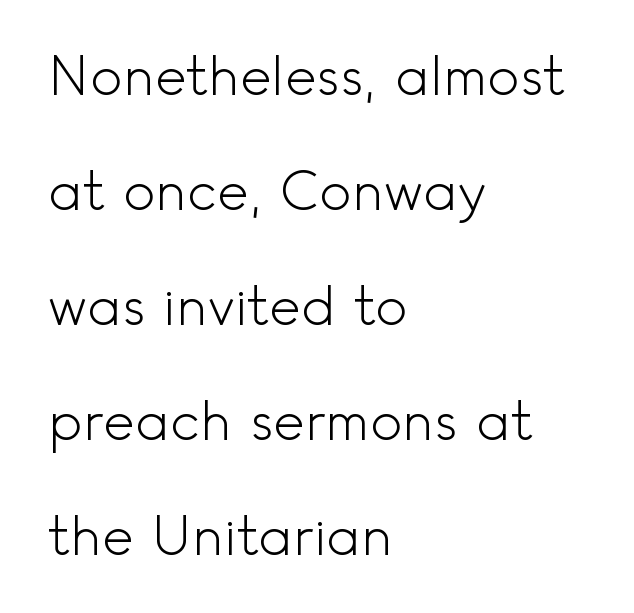
Q: Is the text bold? A: No.
Q: Is the text italic (slanted)? A: No, it is upright.
Q: Is the typeface a serif or a sans-serif typeface? A: Sans-serif.
Q: Is the text underlined? A: No.
Q: How is the paragraph aligned? A: Left-aligned.
Q: Is the spacing between letters normal or unusually wide? A: Normal.
Q: Is the spacing between lines tight, normal or loose? A: Loose.
Q: Width (condensed, normal, or wide)? A: Normal.
Q: x-height? A: Small.
Q: Monospaced? A: No.
